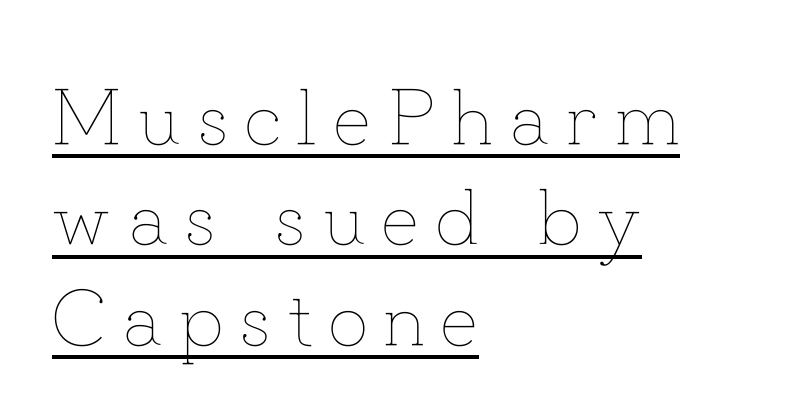
{"italic": "no", "bold": "no", "weight": "thin", "width": "normal", "stroke_contrast": "low", "x_height": "small", "monospaced": "no", "underline": "yes", "align": "left", "line_spacing": "normal", "line_spacing_ratio": 1.27, "letter_spacing": "wide", "letter_spacing_em": 0.21, "glyph_px": 79}
